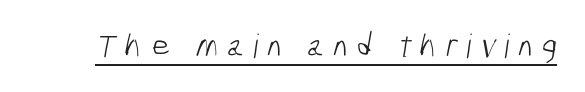
This rendering features underlined lettering. Note: no serifs on the glyphs. Here the designer chose a conventional face with non-uniform glyph widths. The horizontal fit of the characters is loose and conspicuously gappy. Is the type heavy? It reads as light-to-regular instead.
